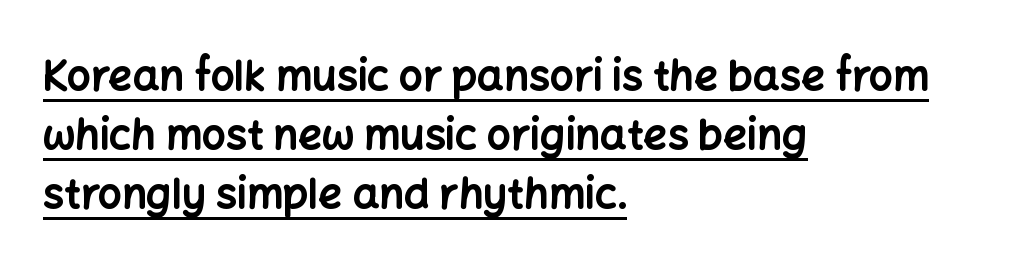
The image shows 42 px bold sans-serif type, upright; set left-aligned, normal line spacing (1.41x), normal letter spacing, underlined; low stroke contrast and a medium x-height.
